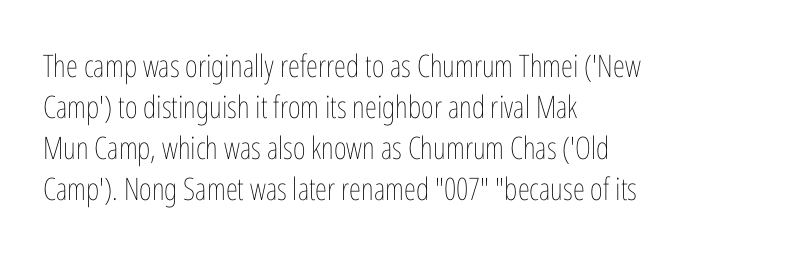
Stroke thickness stays within the range of a standard reading face or lighter. This rendering uses left alignment, leaving the right contour irregular. Bare-footed words on every line. Note the varied advance widths — an 'i' is clearly narrower than an 'm'.
